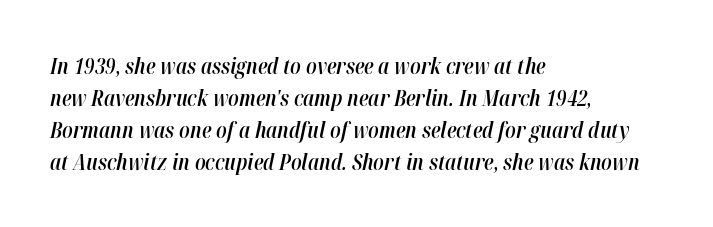
Notice how the stems are inclined rather than vertical — that's the hallmark of italics. Characters follow at the spacing the type designer built in. Alignment: flush left. The area under the type is left untouched. This is the in-between weight designers call semibold or demi.
